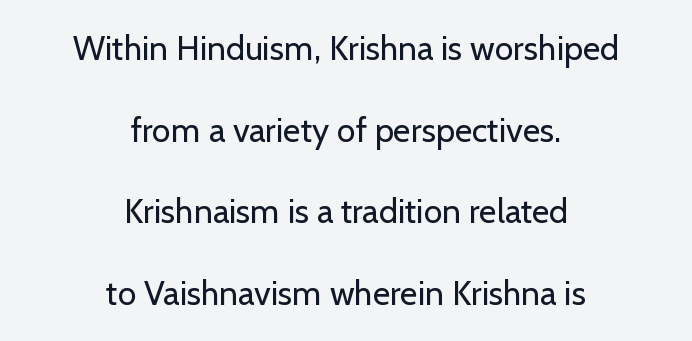
{"serif": "no", "italic": "no", "bold": "no", "weight": "regular", "width": "normal", "stroke_contrast": "low", "x_height": "medium", "monospaced": "no", "underline": "no", "align": "center", "line_spacing": "loose", "line_spacing_ratio": 2.4, "letter_spacing": "normal", "letter_spacing_em": 0.0, "glyph_px": 34}
